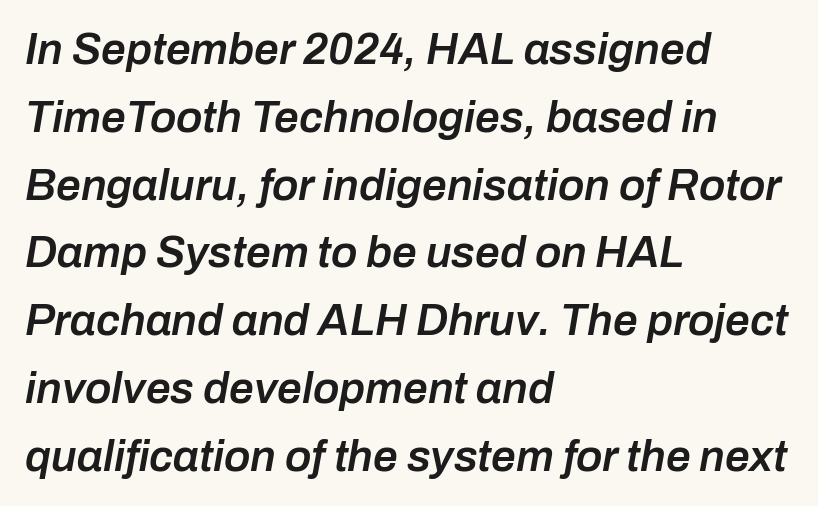
Visually the block forms a straight wall on the left and a jagged coastline on the right. The face used here is rendered with its standard letterfit. Lines of text with bare space underneath. The passage shown leans; its letterforms are oblique. This sample keeps an unexceptional amount of space between lines. A typesetter would call this proportional, since set widths differ per character.
